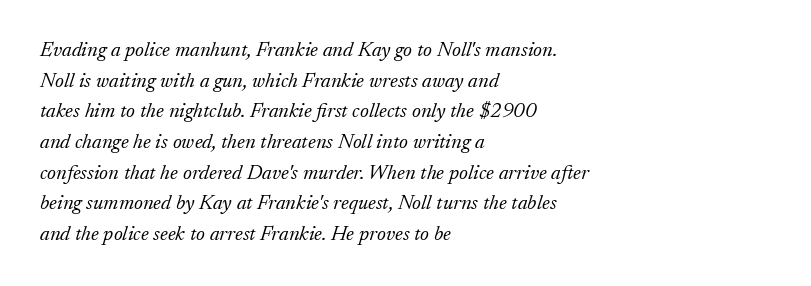
This sample is left-justified, so line endings fall wherever the words run out. The text carries the slant typical of an italic or oblique font. Quick note: underline off. Standard letterfit; no display-style spreading of the glyphs.
